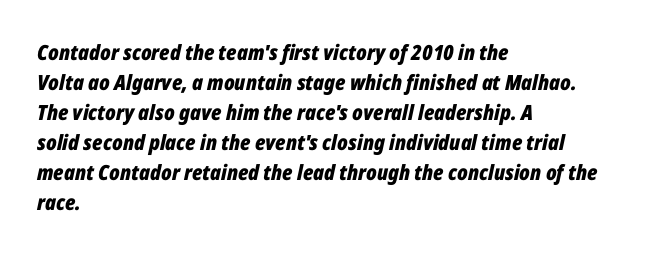
{"italic": "yes", "lean": "right", "slant_degrees": 12, "bold": "yes", "underline": "no", "align": "left", "line_spacing": "normal", "line_spacing_ratio": 1.43, "letter_spacing": "normal", "letter_spacing_em": 0.0, "glyph_px": 21}
